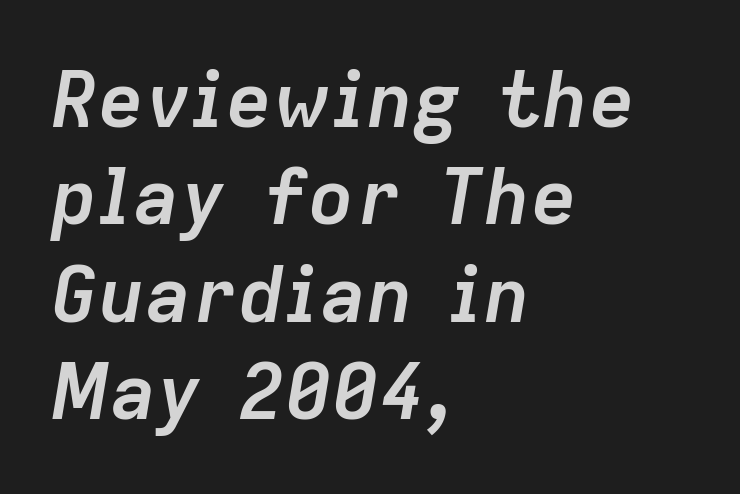
{"italic": "yes", "lean": "right", "slant_degrees": 9, "bold": "yes", "weight": "semibold", "width": "normal", "stroke_contrast": "low", "x_height": "medium", "monospaced": "no", "underline": "no", "align": "left", "line_spacing": "normal", "line_spacing_ratio": 1.25, "letter_spacing": "normal", "letter_spacing_em": 0.0, "glyph_px": 78}
